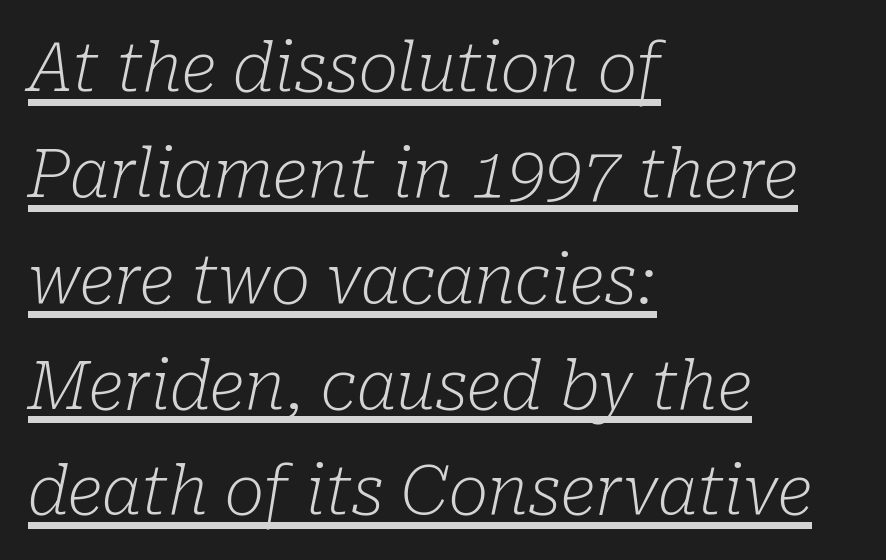
The image shows 67 px light serif type, italic (leaning right); set left-aligned, normal line spacing (1.58x), normal letter spacing, underlined; low stroke contrast and a medium x-height.
